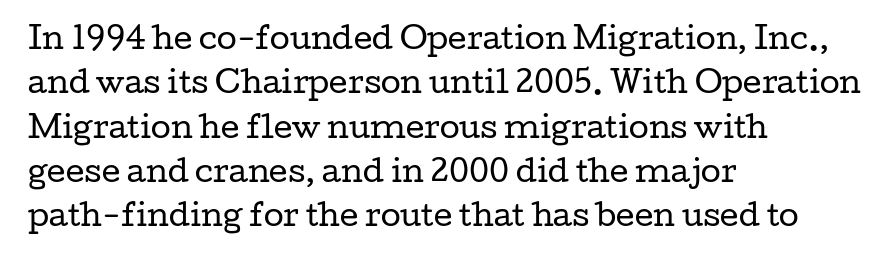
{"serif": "yes", "italic": "no", "bold": "no", "weight": "regular", "width": "wide", "stroke_contrast": "low", "x_height": "medium", "monospaced": "no", "underline": "no", "align": "left", "line_spacing": "normal", "line_spacing_ratio": 1.53, "letter_spacing": "normal", "letter_spacing_em": 0.0, "glyph_px": 29}
